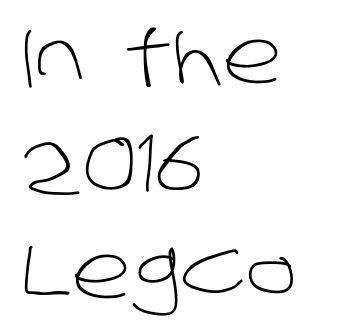
Note the varied advance widths — an 'i' is clearly narrower than an 'm'. Type style note: lacks serifs. Compared with a centered layout, this one pins lines to the left instead. You could call the tracking neutral — neither tight nor loose.
